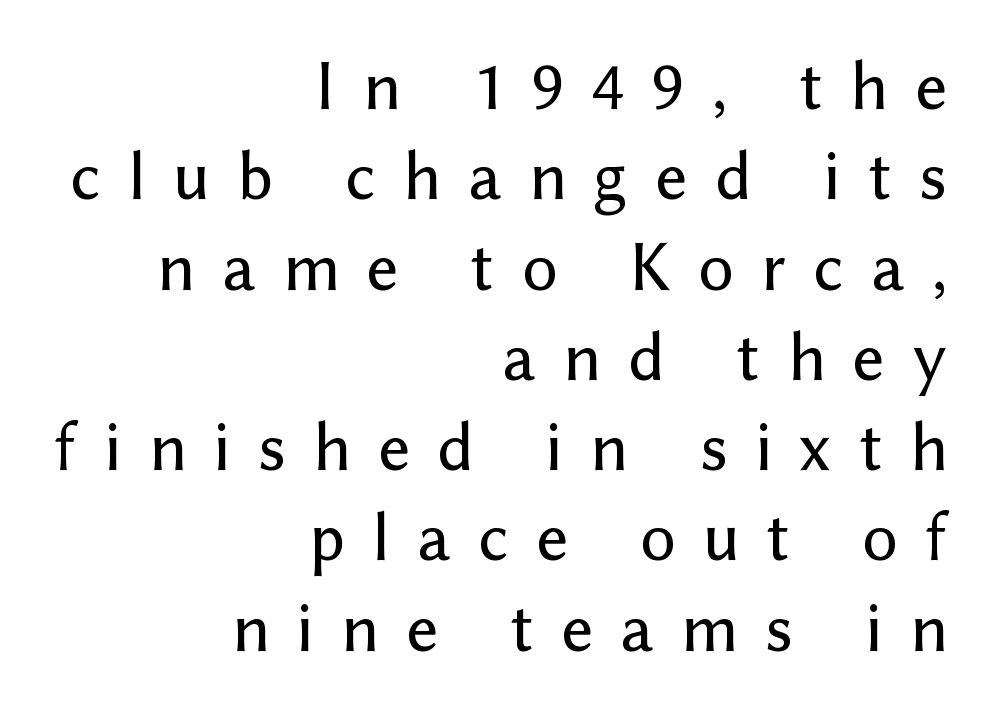
{"serif": "no", "italic": "no", "width": "normal", "stroke_contrast": "low", "x_height": "medium", "monospaced": "no", "underline": "no", "align": "right", "line_spacing": "normal", "line_spacing_ratio": 1.29, "letter_spacing": "wide", "letter_spacing_em": 0.39, "glyph_px": 70}
